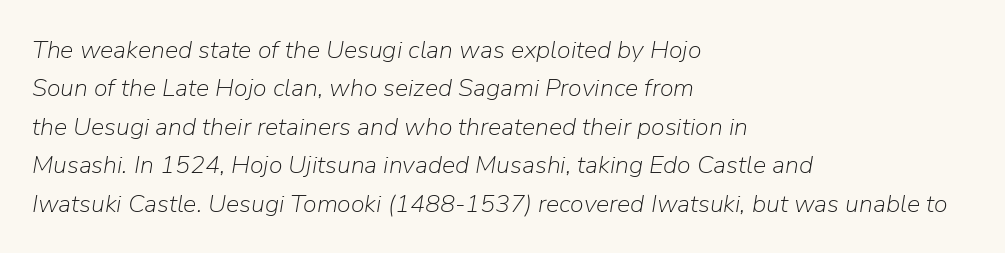
{"italic": "yes", "lean": "right", "slant_degrees": 9, "bold": "no", "underline": "no", "align": "left", "line_spacing": "normal", "line_spacing_ratio": 1.54, "letter_spacing": "normal", "letter_spacing_em": 0.0, "glyph_px": 25}
